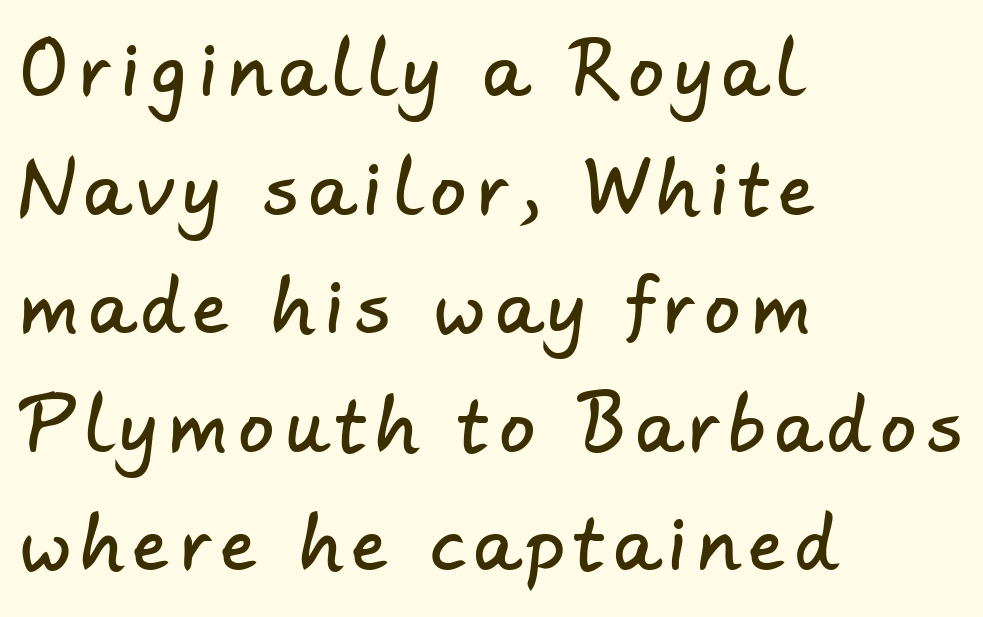
The image shows 71 px sans-serif type; set left-aligned, normal line spacing (1.67x), not underlined; low stroke contrast and a small x-height.
